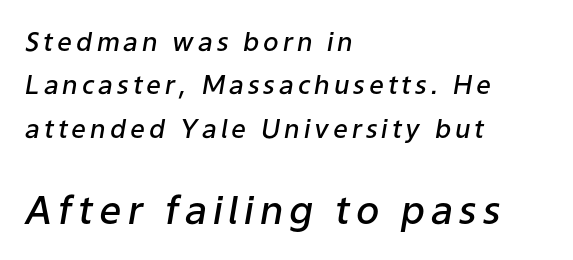
The lower block of text is set noticeably larger than the block above it. The passage shown is typed in a proportional face where columns would drift. Compared with typical paragraphs, the rows here are spaced about the same. Any mark beneath the type? The region is blank. The lines are quadded left. The whole block is typeset with a tilt.
